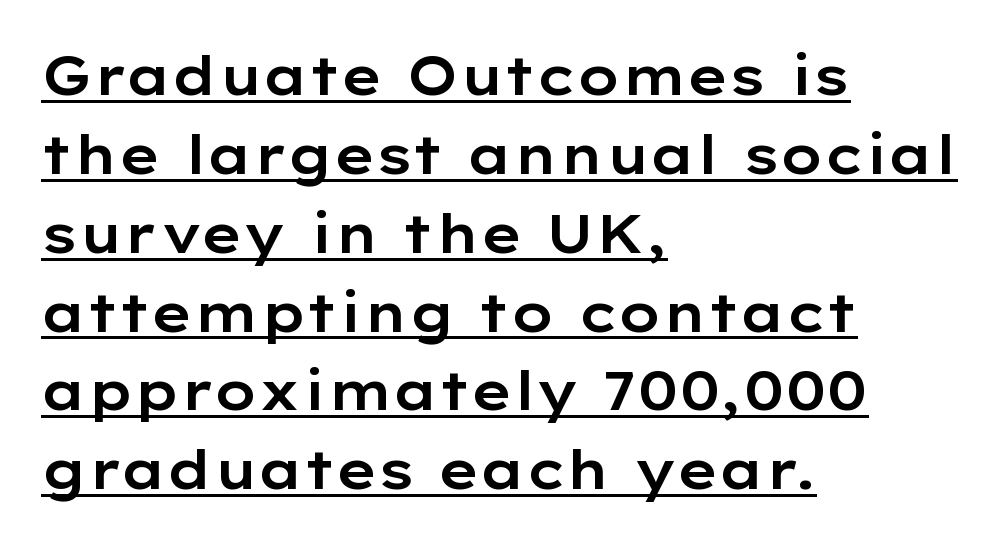
The image shows 54 px wide sans-serif type, upright; set left-aligned, normal line spacing (1.46x), normal letter spacing, underlined; low stroke contrast and a medium x-height.
